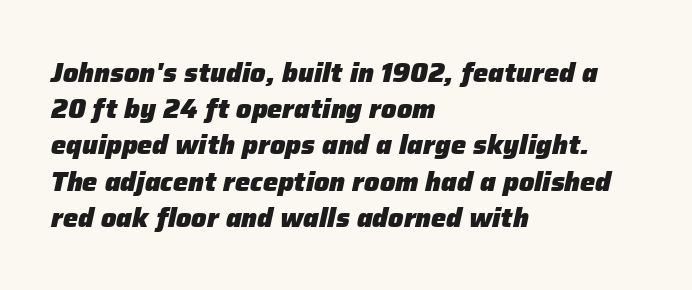
The image shows 27 px bold type, italic (leaning right); set left-aligned, normal line spacing (1.34x), normal letter spacing, not underlined.
